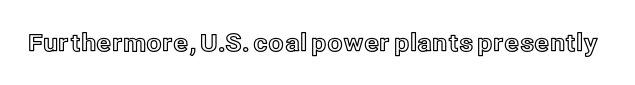
The image shows 24 px text type, upright; set normal letter spacing, not underlined.
